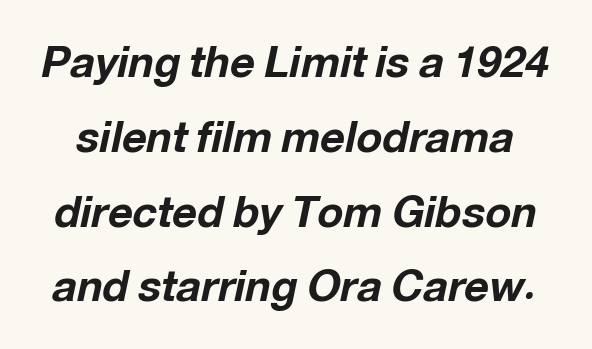
Q: Is the text bold? A: Yes.
Q: Is the text italic (slanted)? A: Yes, it leans right by about 12 degrees.
Q: Is the text underlined? A: No.
Q: Is the spacing between letters normal or unusually wide? A: Normal.
Q: Width (condensed, normal, or wide)? A: Normal.
Q: Stroke contrast? A: Low.
Q: x-height? A: Medium.
Q: Monospaced? A: No.
